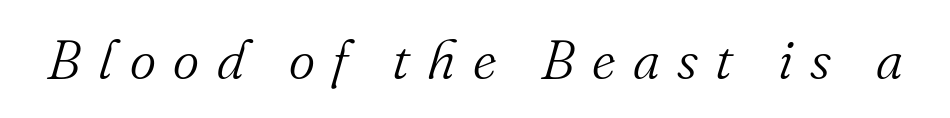
Style check: oblique. Someone cranked the tracking dial way up on this one. Counters stay open thanks to moderate or lighter strokes. The face used here is proportionally spaced, like ordinary book or web type.
